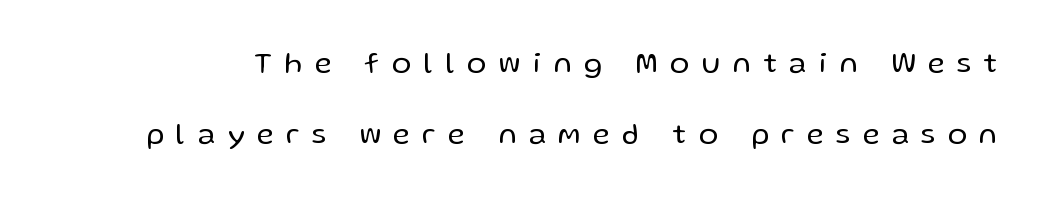
{"serif": "no", "italic": "no", "bold": "no", "weight": "regular", "width": "normal", "stroke_contrast": "low", "x_height": "medium", "monospaced": "no", "underline": "no", "line_spacing": "loose", "line_spacing_ratio": 2.44, "letter_spacing": "wide", "letter_spacing_em": 0.44, "glyph_px": 29}
